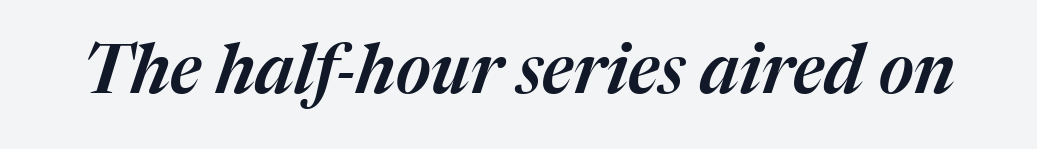
{"italic": "yes", "lean": "right", "slant_degrees": 17, "width": "normal", "stroke_contrast": "medium", "x_height": "medium", "monospaced": "no", "underline": "no", "letter_spacing": "normal", "letter_spacing_em": 0.0, "glyph_px": 68}
